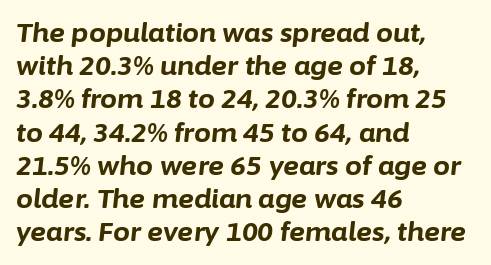
Q: Is the text bold? A: Yes.
Q: Is the text italic (slanted)? A: Yes, it leans right by about 6 degrees.
Q: Is the text underlined? A: No.
Q: How is the paragraph aligned? A: Left-aligned.
Q: Is the spacing between letters normal or unusually wide? A: Normal.
